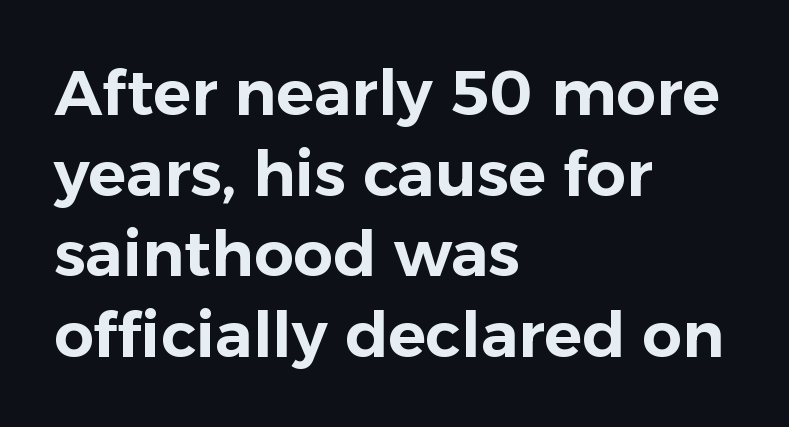
The face used here is proportionally spaced, like ordinary book or web type. These lines are composed in type without serifs. Posture: straight, roman, zero tilt. The lines sit at an ordinary, default distance from one another. This rendering leaves character spacing at its baseline value.
